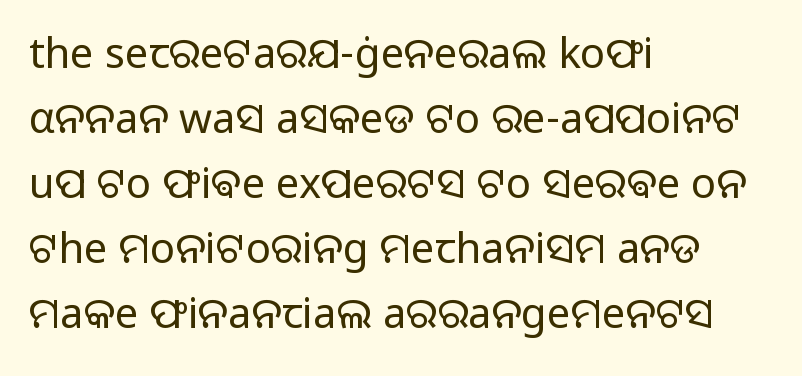
Q: Is the text bold? A: No.
Q: Is the text italic (slanted)? A: No, it is upright.
Q: Is the typeface a serif or a sans-serif typeface? A: Sans-serif.
Q: Is the text underlined? A: No.
Q: How is the paragraph aligned? A: Left-aligned.
Q: Is the spacing between letters normal or unusually wide? A: Normal.
Q: Is the spacing between lines tight, normal or loose? A: Normal.
Q: Width (condensed, normal, or wide)? A: Normal.
Q: Stroke contrast? A: Low.
Q: x-height? A: Medium.
Q: Monospaced? A: No.
